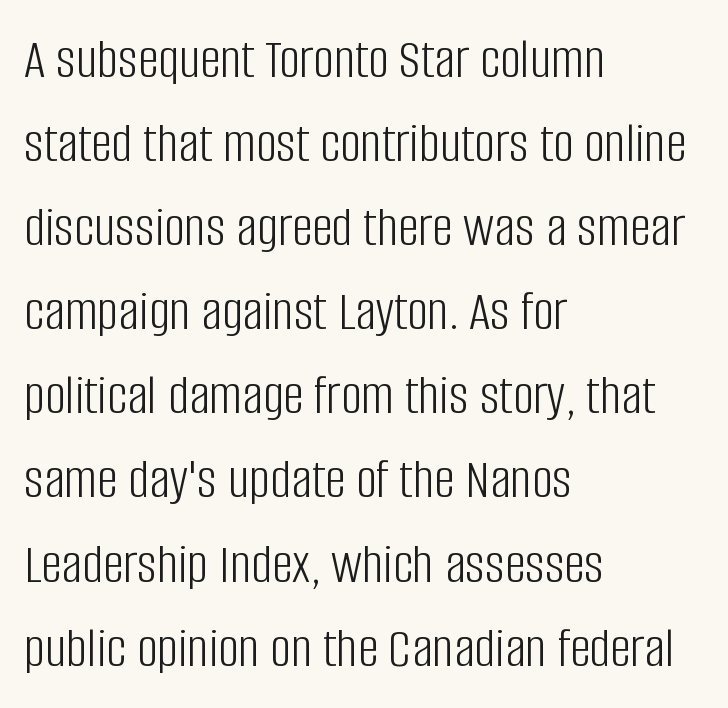
Q: Is the text bold? A: No.
Q: Is the text italic (slanted)? A: No, it is upright.
Q: Is the typeface a serif or a sans-serif typeface? A: Sans-serif.
Q: Is the text underlined? A: No.
Q: How is the paragraph aligned? A: Left-aligned.
Q: Is the spacing between letters normal or unusually wide? A: Normal.
Q: Is the spacing between lines tight, normal or loose? A: Normal.
Q: Width (condensed, normal, or wide)? A: Condensed.
Q: Stroke contrast? A: Low.
Q: x-height? A: Large.
Q: Monospaced? A: No.
